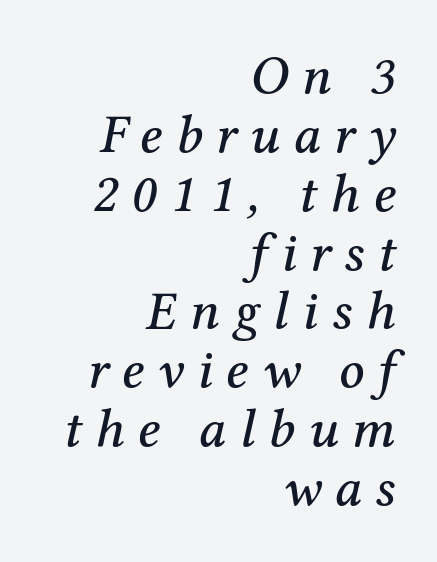
{"serif": "yes", "italic": "yes", "lean": "right", "slant_degrees": 12, "width": "normal", "stroke_contrast": "medium", "x_height": "medium", "monospaced": "no", "underline": "no", "align": "right", "line_spacing": "tight", "line_spacing_ratio": 1.07, "letter_spacing": "wide", "letter_spacing_em": 0.24, "glyph_px": 55}
